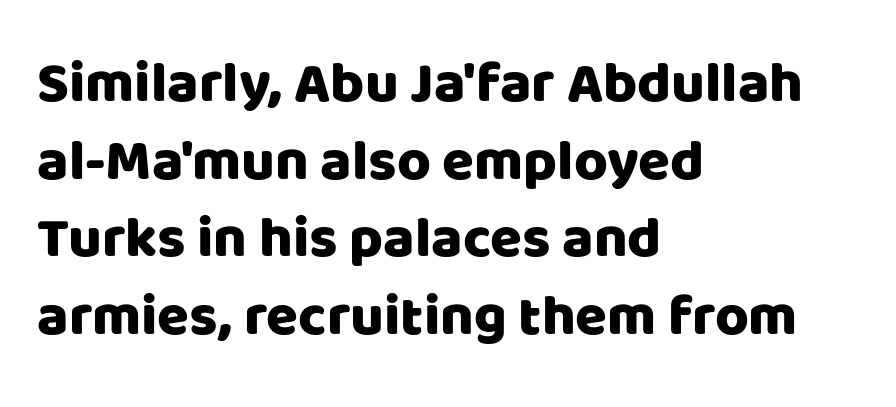
The image shows 58 px sans-serif type, upright; set left-aligned, normal line spacing (1.34x), normal letter spacing, not underlined; low stroke contrast and a large x-height.
